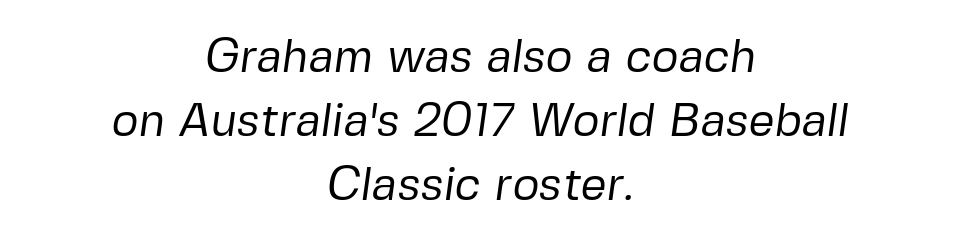
Short and long lines alike share a common midpoint. Vertically, the passage feels balanced, rows spaced as you'd expect. The passage shown is typed in a proportional face where columns would drift. Heft: none added — not bold. No extra tracking has been applied to these lines.
